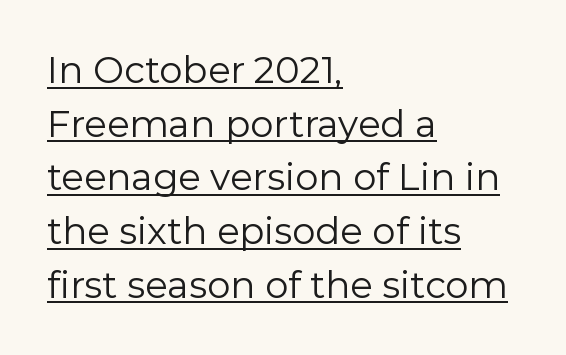
{"serif": "no", "italic": "no", "bold": "no", "weight": "regular", "width": "normal", "stroke_contrast": "low", "x_height": "medium", "monospaced": "no", "underline": "yes", "align": "left", "line_spacing": "normal", "line_spacing_ratio": 1.45, "letter_spacing": "normal", "letter_spacing_em": 0.0, "glyph_px": 37}
